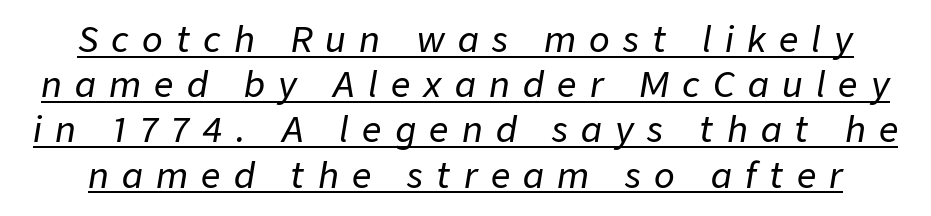
The lines sit at an ordinary, default distance from one another. A continuous stroke trails under the words, as in a hyperlink. This rendering widens character spacing well past its baseline value. This sample has the flowing, uneven cadence of proportional lettering.
